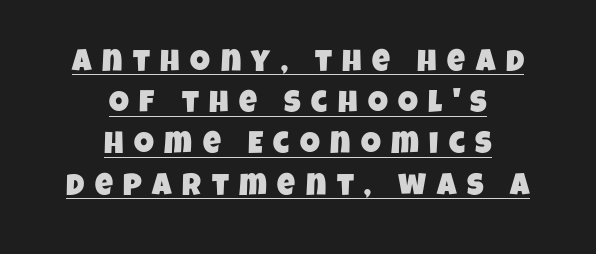
{"serif": "no", "width": "condensed", "stroke_contrast": "low", "x_height": "large", "monospaced": "no", "underline": "yes", "align": "center", "line_spacing": "normal", "line_spacing_ratio": 1.33, "letter_spacing": "wide", "letter_spacing_em": 0.34, "glyph_px": 31}
